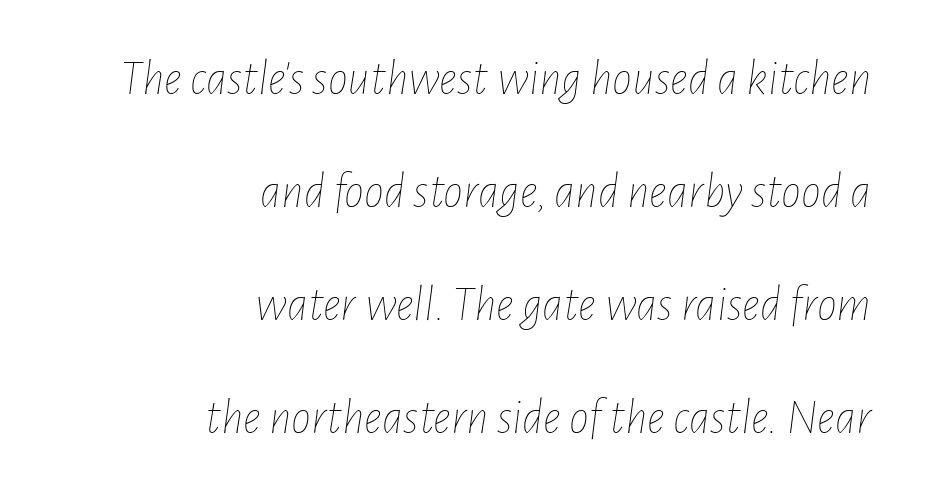
A quiet, ordinary-to-light weight characterises the typeface. Slanted lettering throughout. There is no visible air inserted between adjacent glyphs. Each row of text sits above clean, open space. Which margin do the lines hug? The right one — the left edge is uneven.
